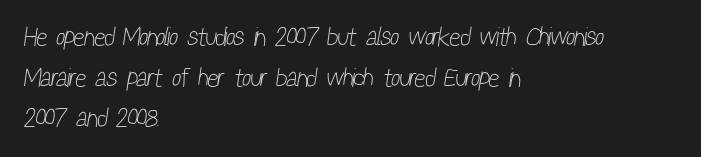
Q: Is the text bold? A: No.
Q: Is the text underlined? A: No.
Q: How is the paragraph aligned? A: Left-aligned.
Q: Is the spacing between letters normal or unusually wide? A: Normal.
Q: Is the spacing between lines tight, normal or loose? A: Normal.
